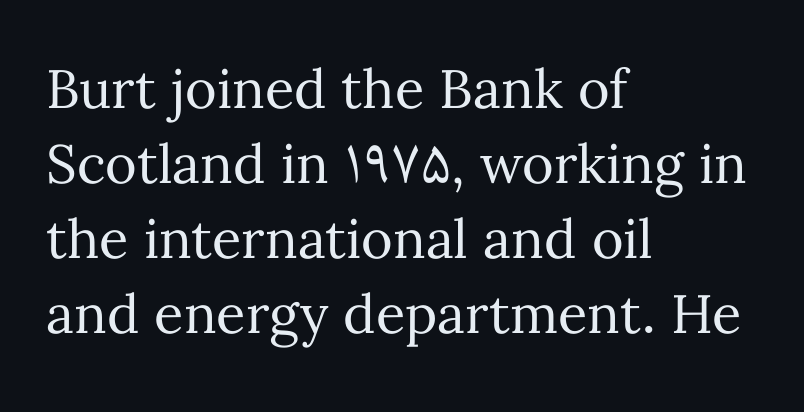
Q: Is the text bold? A: No.
Q: Is the text italic (slanted)? A: No, it is upright.
Q: Is the text underlined? A: No.
Q: How is the paragraph aligned? A: Left-aligned.
Q: Is the spacing between letters normal or unusually wide? A: Normal.
Q: Is the spacing between lines tight, normal or loose? A: Normal.
Q: Width (condensed, normal, or wide)? A: Normal.
Q: Stroke contrast? A: Medium.
Q: x-height? A: Medium.
Q: Monospaced? A: No.
